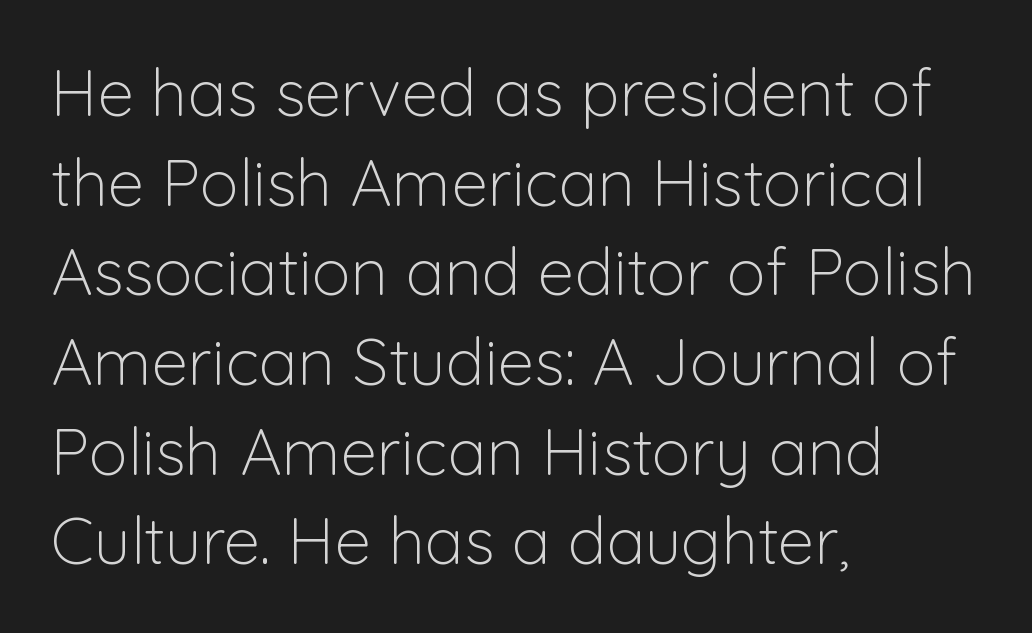
Q: Is the text bold? A: No.
Q: Is the text italic (slanted)? A: No, it is upright.
Q: Is the typeface a serif or a sans-serif typeface? A: Sans-serif.
Q: Is the text underlined? A: No.
Q: How is the paragraph aligned? A: Left-aligned.
Q: Is the spacing between letters normal or unusually wide? A: Normal.
Q: Is the spacing between lines tight, normal or loose? A: Normal.
Q: Width (condensed, normal, or wide)? A: Normal.
Q: Stroke contrast? A: Low.
Q: x-height? A: Medium.
Q: Monospaced? A: No.
